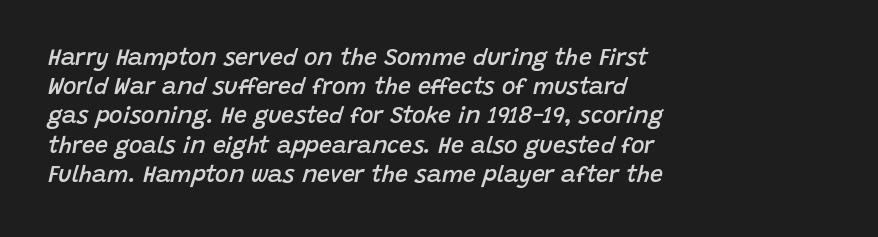
Successive baselines arrive at the customary interval. The glyphs look as if they've been sheared to an angle. Which margin do the lines hug? The left one — the right edge is uneven. Bold? Not quite — semibold, heavier than regular but stopping short. Characters follow at the spacing the type designer built in. A bare baseline throughout the passage.
